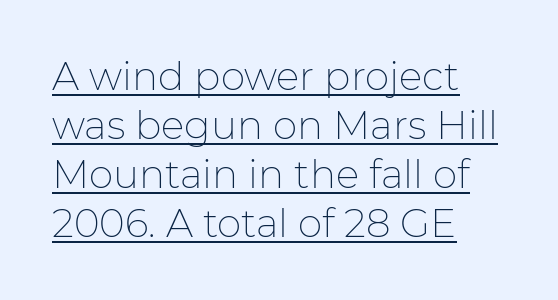
A typesetter would label this face a sans. Note the varied advance widths — an 'i' is clearly narrower than an 'm'. Whoever set this chose a conventional vertical rhythm. Rendered with straight, roman letterforms. Weight class: somewhere from thin through regular.
